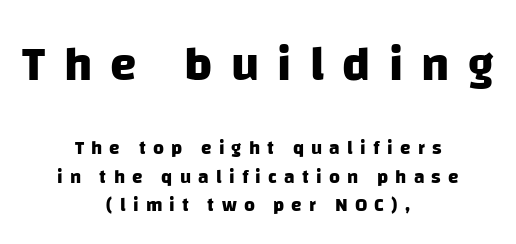
{"serif": "no", "bold": "yes", "weight": "heavy", "width": "normal", "stroke_contrast": "low", "x_height": "large", "monospaced": "no", "underline": "no", "align": "center", "line_spacing": "normal", "line_spacing_ratio": 1.48, "letter_spacing": "wide", "letter_spacing_em": 0.38, "larger_block": "first", "size_ratio": 2.53, "glyph_px": 48}
